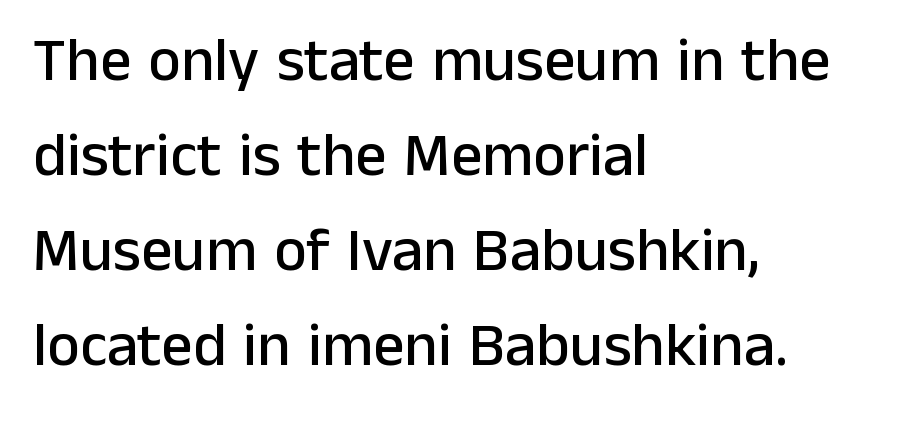
Q: Is the text italic (slanted)? A: No, it is upright.
Q: Is the typeface a serif or a sans-serif typeface? A: Sans-serif.
Q: Is the text underlined? A: No.
Q: How is the paragraph aligned? A: Left-aligned.
Q: Is the spacing between letters normal or unusually wide? A: Normal.
Q: Is the spacing between lines tight, normal or loose? A: Normal.
Q: Width (condensed, normal, or wide)? A: Normal.
Q: Stroke contrast? A: Low.
Q: x-height? A: Medium.
Q: Monospaced? A: No.
